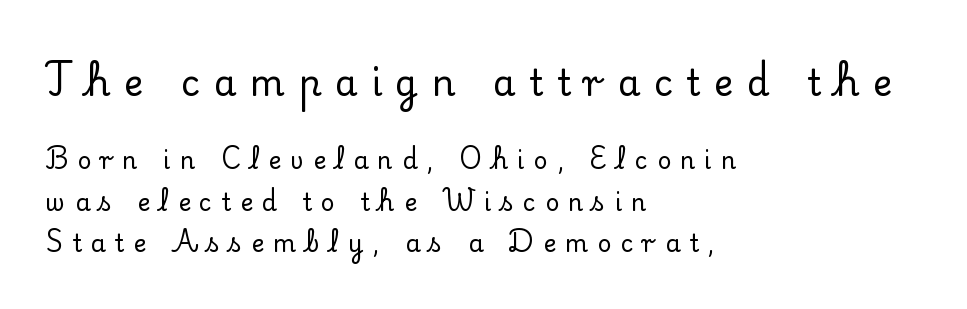
The image shows 36 px serif type, upright; set left-aligned, line spacing 1.73x, unusually wide letter spacing (+0.38 em), not underlined; the first (top) block is 1.5x larger; low stroke contrast and a small x-height.
